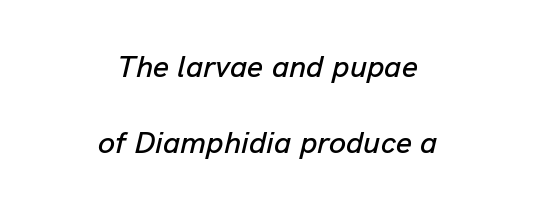
The image shows 31 px text type, italic (leaning right); set centered, loose line spacing (2.46x), normal letter spacing, not underlined; low stroke contrast and a medium x-height.
